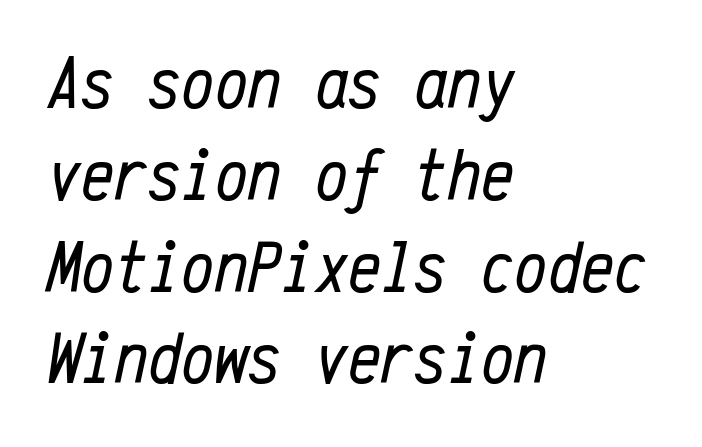
{"italic": "yes", "lean": "right", "slant_degrees": 12, "bold": "no", "weight": "regular", "width": "condensed", "stroke_contrast": "low", "x_height": "medium", "monospaced": "yes", "underline": "no", "align": "left", "line_spacing_ratio": 1.24, "letter_spacing": "normal", "letter_spacing_em": 0.0, "glyph_px": 74}
